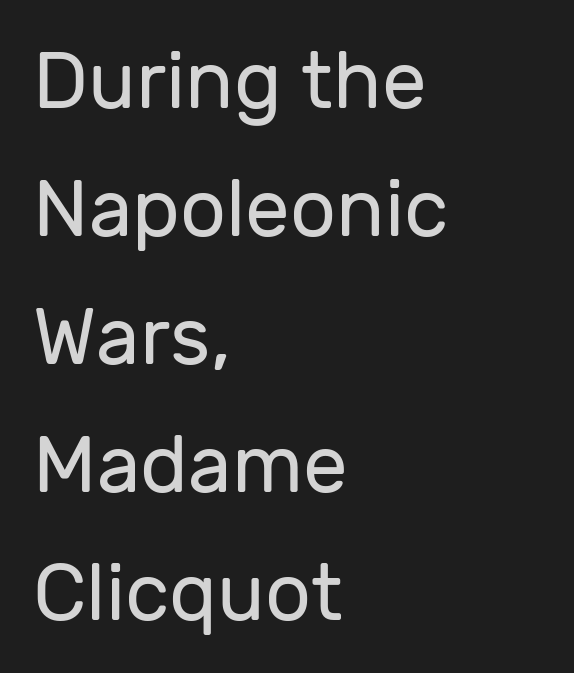
Horizontal alignment here is leftward, the default for most running prose. What stands out about the letter spacing? Nothing — it is the standard amount. The letters stand upright; this is a roman face. Counters stay open thanks to moderate or lighter strokes. Spacing verdict: proportional, widths tailored to each character. Only glyphs here, with clear space below each row.
